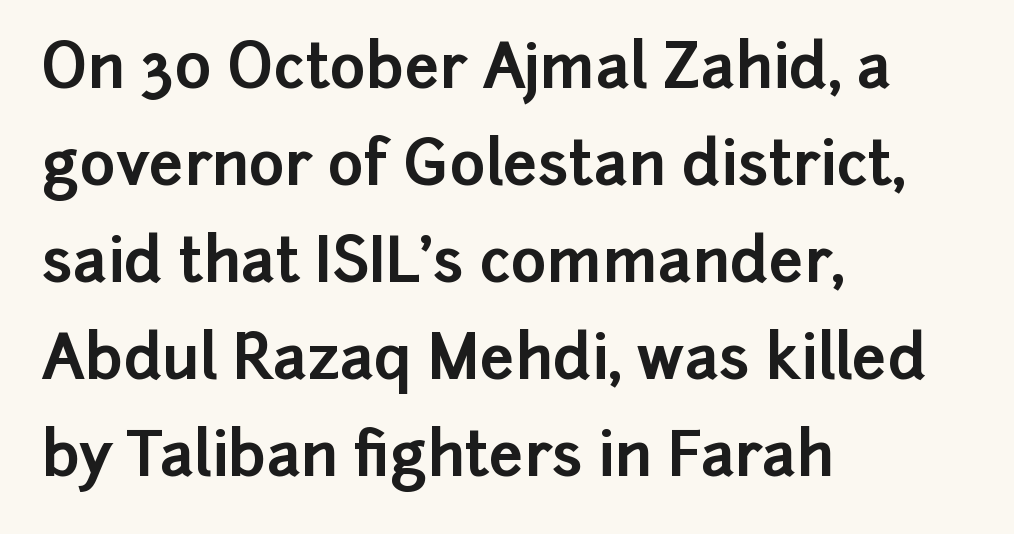
{"serif": "no", "italic": "no", "bold": "yes", "weight": "bold", "width": "normal", "stroke_contrast": "low", "x_height": "medium", "monospaced": "no", "underline": "no", "align": "left", "line_spacing": "normal", "line_spacing_ratio": 1.59, "letter_spacing": "normal", "letter_spacing_em": 0.0, "glyph_px": 61}
